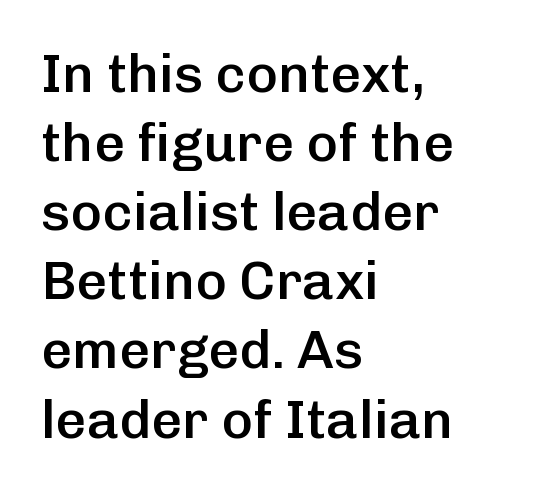
Q: Is the text bold? A: Semi-bold.
Q: Is the text italic (slanted)? A: No, it is upright.
Q: Is the typeface a serif or a sans-serif typeface? A: Sans-serif.
Q: Is the text underlined? A: No.
Q: How is the paragraph aligned? A: Left-aligned.
Q: Is the spacing between letters normal or unusually wide? A: Normal.
Q: Is the spacing between lines tight, normal or loose? A: Normal.
Q: Width (condensed, normal, or wide)? A: Normal.
Q: Stroke contrast? A: Low.
Q: x-height? A: Medium.
Q: Monospaced? A: No.
